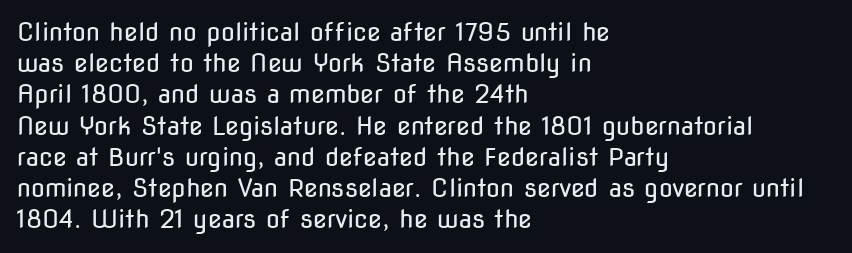
Spacing between characters is what you'd get straight out of the box. Ordinary non-slanted type is in use. The compositor pushed each line to the left boundary. Rows of type keep a routine distance in the vertical direction.
